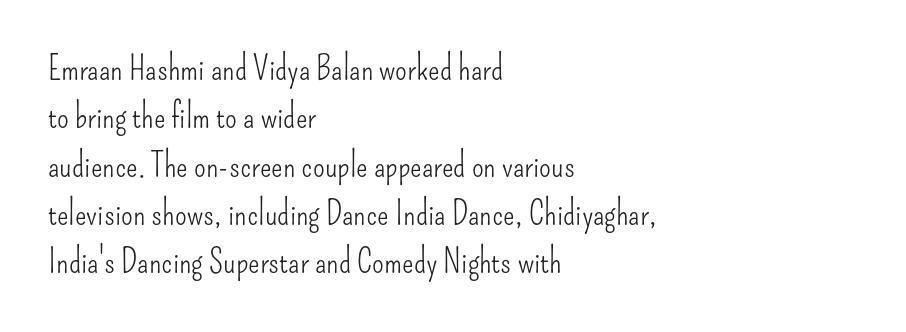
{"serif": "no", "italic": "no", "bold": "no", "weight": "light", "width": "condensed", "stroke_contrast": "low", "x_height": "small", "monospaced": "no", "underline": "no", "align": "left", "line_spacing": "normal", "line_spacing_ratio": 1.42, "letter_spacing": "normal", "letter_spacing_em": 0.0, "glyph_px": 34}
